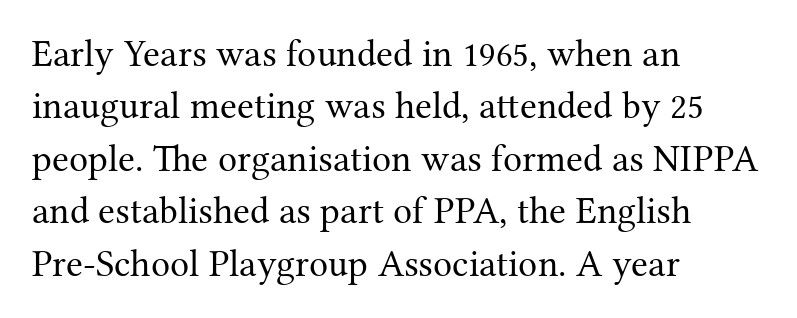
The image shows 38 px regular-weight serif type, upright; set left-aligned, normal line spacing (1.38x), normal letter spacing, not underlined; medium stroke contrast and a medium x-height.
